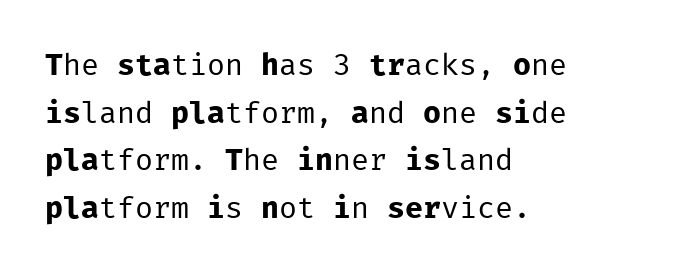
Regarding leading, the lines here are spaced in the standard way. The letterforms sit shoulder to shoulder at normal distance. I'd call this a sans setting — the letters go barefoot. Stroke thickness stays within the range of a standard reading face or lighter.
